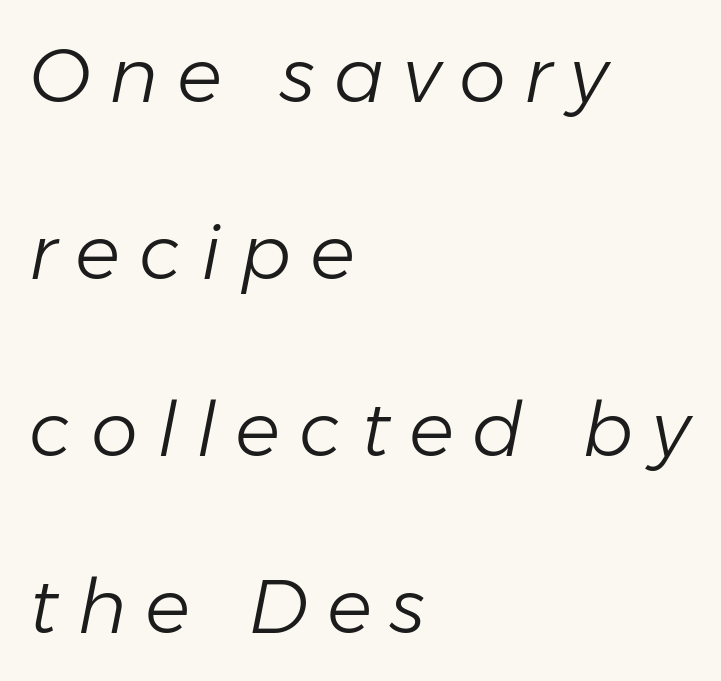
{"italic": "yes", "lean": "right", "slant_degrees": 11, "bold": "no", "weight": "light", "width": "normal", "stroke_contrast": "low", "x_height": "medium", "monospaced": "no", "underline": "no", "align": "left", "line_spacing": "loose", "line_spacing_ratio": 2.36, "letter_spacing": "wide", "letter_spacing_em": 0.25, "glyph_px": 75}
